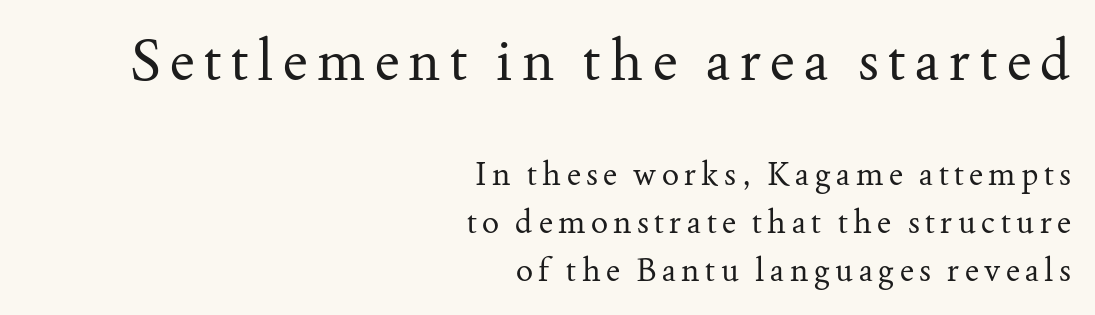
The specimen reads as upright at a glance. Each line ends at the same right margin while the left side varies. The glyphs are unaccompanied by any horizontal stroke below them. This block has exactly the height ordinary leading produces. This is serif lettering, the kind often seen in printed books. Here the first block reads like a headline and the second like body copy.
